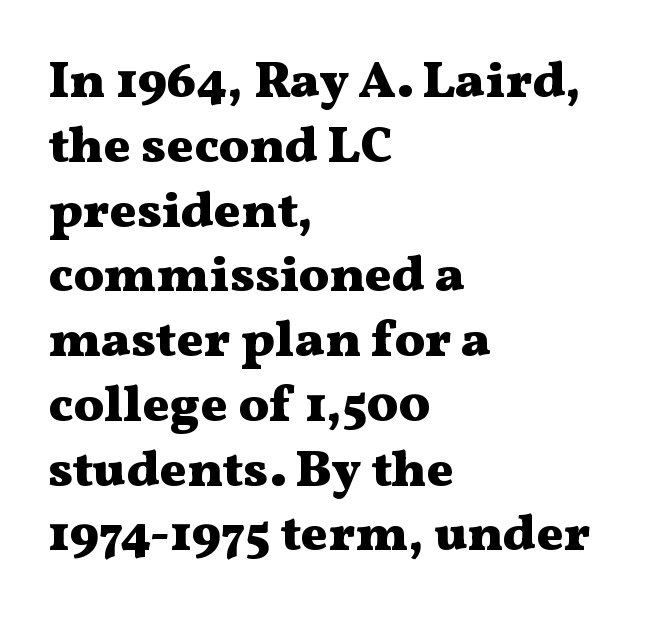
Looks like regular typesetting: each glyph gets only the width it needs. No extra tracking has been applied to these lines. The words here are not underlined. The font's upright variant was chosen for this text. This block has exactly the height ordinary leading produces.
